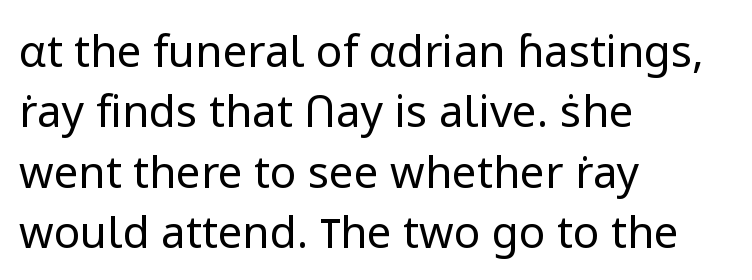
The image shows 44 px regular-weight sans-serif type, upright; set left-aligned, normal line spacing (1.37x), normal letter spacing, not underlined; low stroke contrast and a medium x-height.
